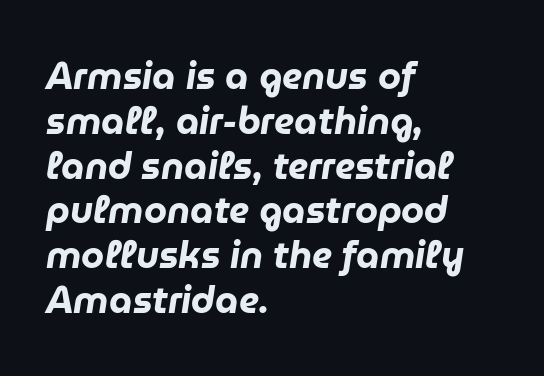
The image shows 37 px heavy type, italic (leaning right); set left-aligned, line spacing 1.21x, normal letter spacing, not underlined; low stroke contrast and a medium x-height.
